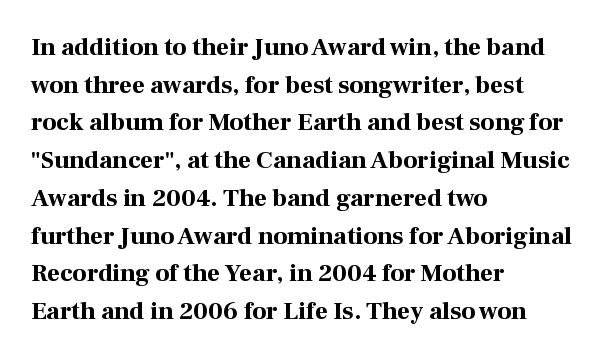
Q: Is the text bold? A: Yes.
Q: Is the text italic (slanted)? A: No, it is upright.
Q: Is the text underlined? A: No.
Q: How is the paragraph aligned? A: Left-aligned.
Q: Is the spacing between letters normal or unusually wide? A: Normal.
Q: Is the spacing between lines tight, normal or loose? A: Normal.
